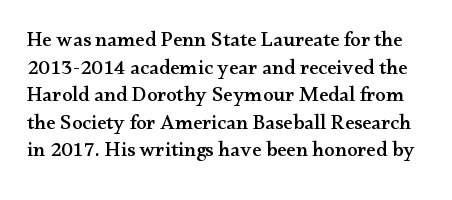
The image shows 21 px text type, upright; set normal line spacing (1.31x), normal letter spacing, not underlined.
